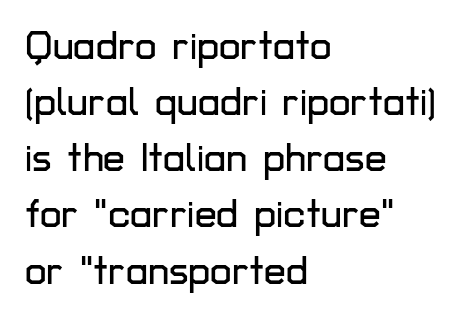
Serifs: no, the terminals of the letterforms are clean. When letters stand straight like this, we call the style roman or upright. One glance says typical: line gaps are just what's usual. If you drew a ruler down the left edge, every line would touch it. Words appear dense and cohesive because spacing is normal.
